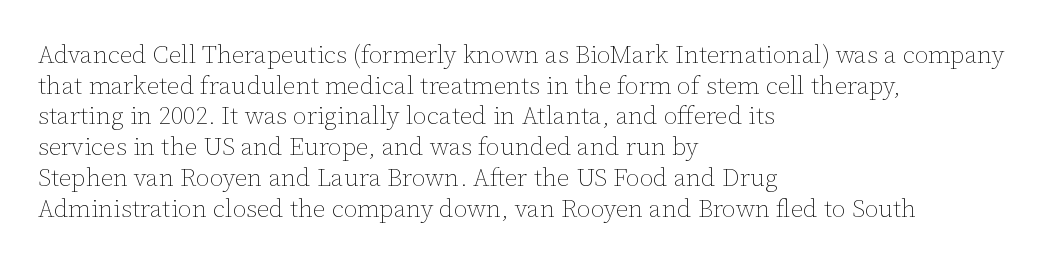
Q: Is the text bold? A: No.
Q: Is the text italic (slanted)? A: No, it is upright.
Q: Is the text underlined? A: No.
Q: How is the paragraph aligned? A: Left-aligned.
Q: Is the spacing between letters normal or unusually wide? A: Normal.
